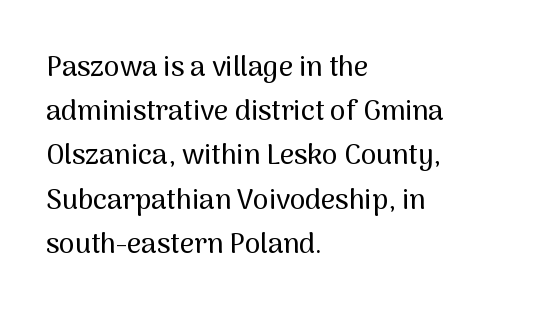
The image shows 28 px sans-serif type, upright; set left-aligned, normal line spacing (1.58x), normal letter spacing, not underlined; medium stroke contrast and a medium x-height.
